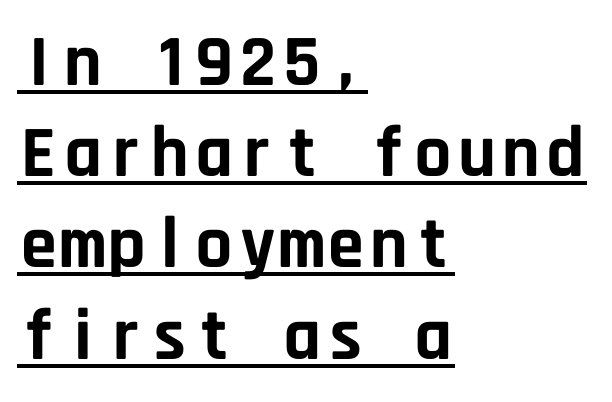
Q: Is the text bold? A: Yes.
Q: Is the text italic (slanted)? A: No, it is upright.
Q: Is the typeface a serif or a sans-serif typeface? A: Sans-serif.
Q: Is the text underlined? A: Yes.
Q: How is the paragraph aligned? A: Left-aligned.
Q: Is the spacing between letters normal or unusually wide? A: Normal.
Q: Is the spacing between lines tight, normal or loose? A: Normal.
Q: Width (condensed, normal, or wide)? A: Normal.
Q: Stroke contrast? A: Low.
Q: x-height? A: Large.
Q: Monospaced? A: Yes.
